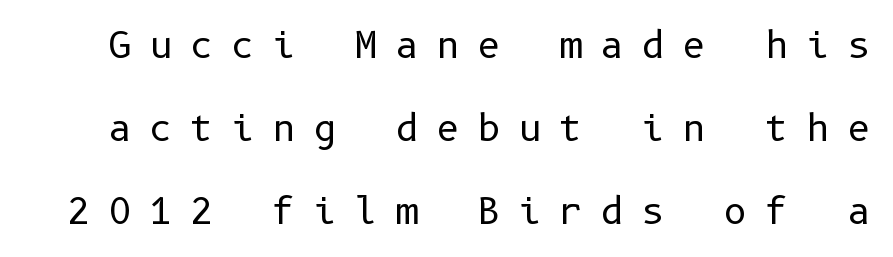
The image shows 36 px regular-weight sans-serif type, upright; set loose line spacing (2.31x), unusually wide letter spacing (+0.49 em), not underlined; low stroke contrast and a medium x-height.
